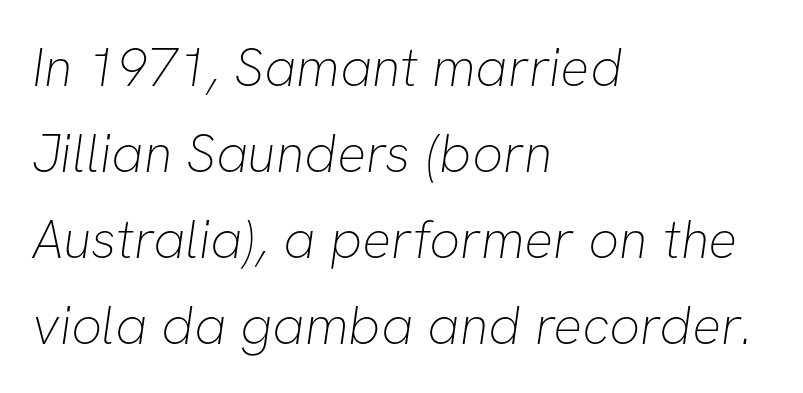
Q: Is the text bold? A: No.
Q: Is the typeface a serif or a sans-serif typeface? A: Sans-serif.
Q: Is the text underlined? A: No.
Q: How is the paragraph aligned? A: Left-aligned.
Q: Is the spacing between letters normal or unusually wide? A: Normal.
Q: Is the spacing between lines tight, normal or loose? A: Normal.
Q: Width (condensed, normal, or wide)? A: Normal.
Q: Stroke contrast? A: Low.
Q: x-height? A: Medium.
Q: Monospaced? A: No.
